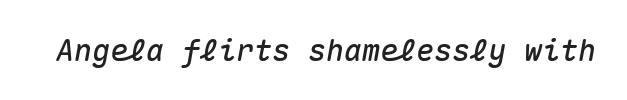
Q: Is the text italic (slanted)? A: Yes, it leans right by about 10 degrees.
Q: Is the text underlined? A: No.
Q: Is the spacing between letters normal or unusually wide? A: Normal.
Q: Width (condensed, normal, or wide)? A: Normal.
Q: Stroke contrast? A: Medium.
Q: x-height? A: Medium.
Q: Monospaced? A: Yes.
